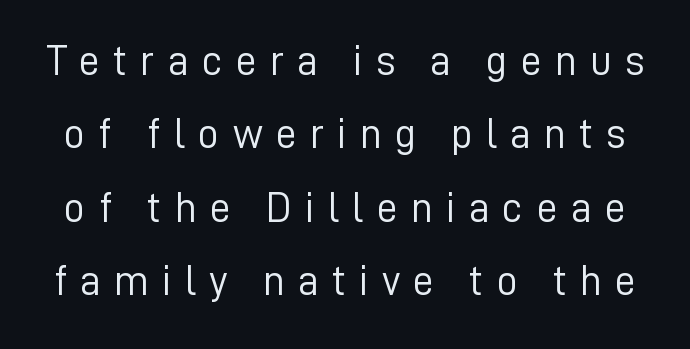
The image shows 42 px light sans-serif type, upright; set line spacing 1.75x, unusually wide letter spacing (+0.31 em), not underlined; low stroke contrast and a medium x-height.
